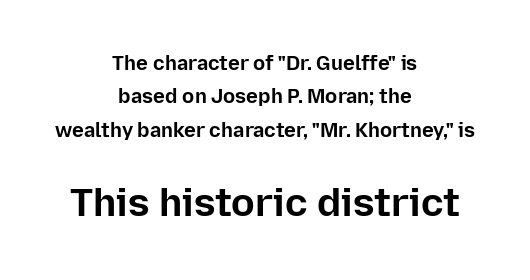
Q: Is the text bold? A: Yes.
Q: Is the text italic (slanted)? A: No, it is upright.
Q: Is the typeface a serif or a sans-serif typeface? A: Sans-serif.
Q: Is the text underlined? A: No.
Q: How is the paragraph aligned? A: Centered.
Q: Is the spacing between letters normal or unusually wide? A: Normal.
Q: Is the spacing between lines tight, normal or loose? A: Normal.
Q: Which block of text is set in a larger size, the first (top) or the second (bottom)? A: The second (bottom) one.
Q: Width (condensed, normal, or wide)? A: Normal.
Q: Stroke contrast? A: Low.
Q: x-height? A: Medium.
Q: Monospaced? A: No.
